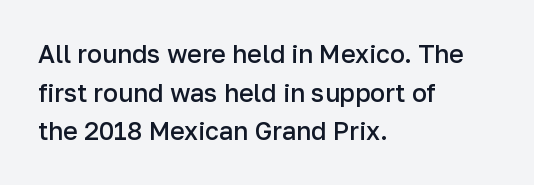
{"italic": "no", "bold": "semi", "underline": "no", "align": "left", "line_spacing": "normal", "line_spacing_ratio": 1.55, "letter_spacing": "normal", "letter_spacing_em": 0.0, "glyph_px": 25}
